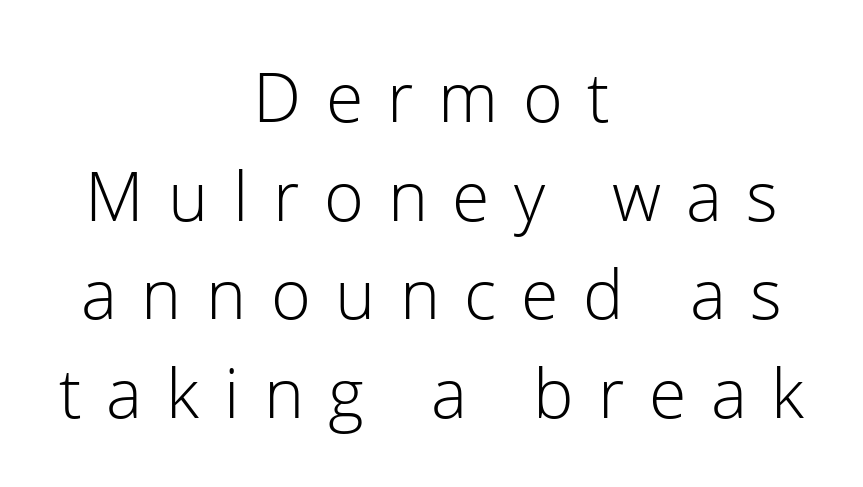
{"serif": "no", "italic": "no", "bold": "no", "weight": "light", "width": "normal", "stroke_contrast": "low", "x_height": "medium", "monospaced": "no", "underline": "no", "align": "center", "line_spacing": "normal", "line_spacing_ratio": 1.45, "letter_spacing": "wide", "letter_spacing_em": 0.36, "glyph_px": 68}
